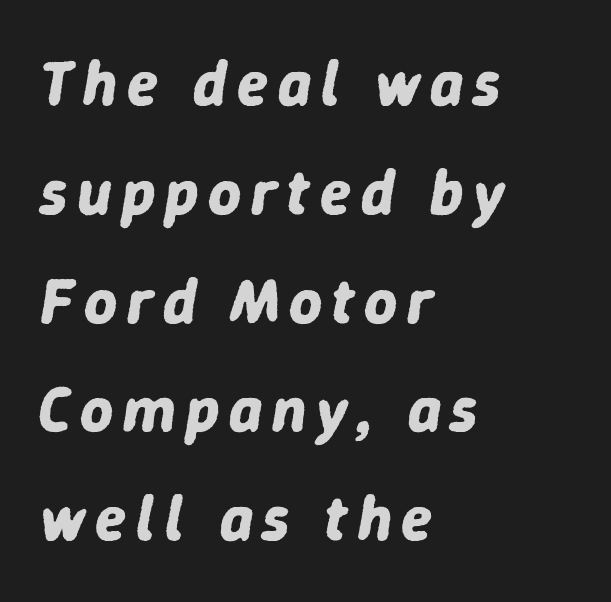
Leading: standard. The rendering uses natural spacing where letterforms have individual widths. The typesetter chose a ragged-right arrangement here. A full-strength bold gives these letters their thick strokes. Descenders hang freely into open space.
